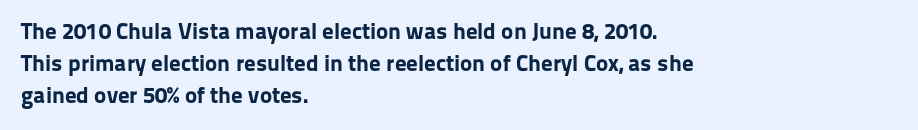
{"italic": "no", "bold": "yes", "underline": "no", "align": "left", "line_spacing": "normal", "line_spacing_ratio": 1.39, "letter_spacing": "normal", "letter_spacing_em": 0.0, "glyph_px": 23}
